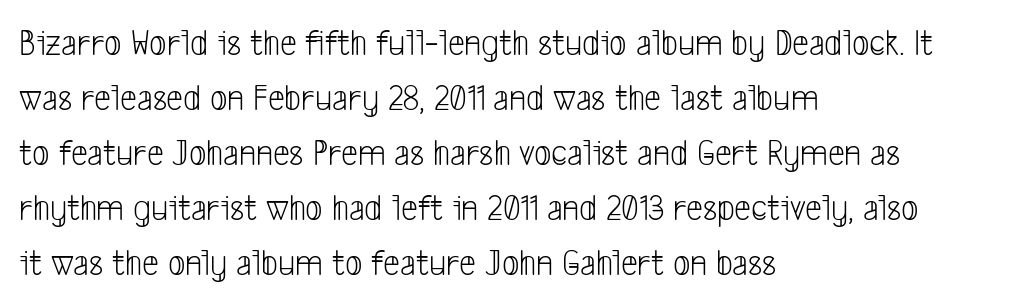
Q: Is the text bold? A: No.
Q: Is the typeface a serif or a sans-serif typeface? A: Sans-serif.
Q: Is the text underlined? A: No.
Q: How is the paragraph aligned? A: Left-aligned.
Q: Is the spacing between letters normal or unusually wide? A: Normal.
Q: Is the spacing between lines tight, normal or loose? A: Normal.
Q: Width (condensed, normal, or wide)? A: Condensed.
Q: Stroke contrast? A: Low.
Q: x-height? A: Medium.
Q: Monospaced? A: No.
